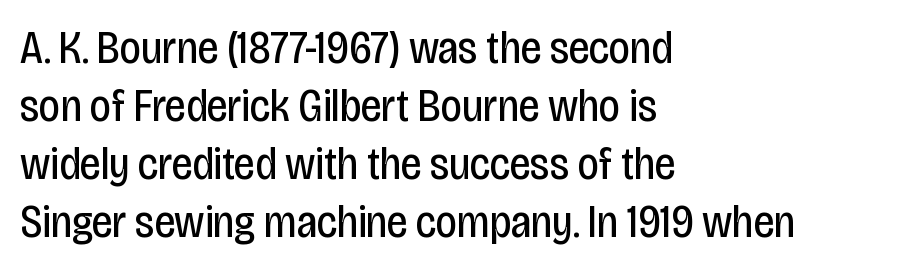
Q: Is the text bold? A: No.
Q: Is the text italic (slanted)? A: No, it is upright.
Q: Is the typeface a serif or a sans-serif typeface? A: Sans-serif.
Q: Is the text underlined? A: No.
Q: How is the paragraph aligned? A: Left-aligned.
Q: Is the spacing between letters normal or unusually wide? A: Normal.
Q: Is the spacing between lines tight, normal or loose? A: Normal.
Q: Width (condensed, normal, or wide)? A: Condensed.
Q: Stroke contrast? A: Low.
Q: x-height? A: Large.
Q: Monospaced? A: No.
